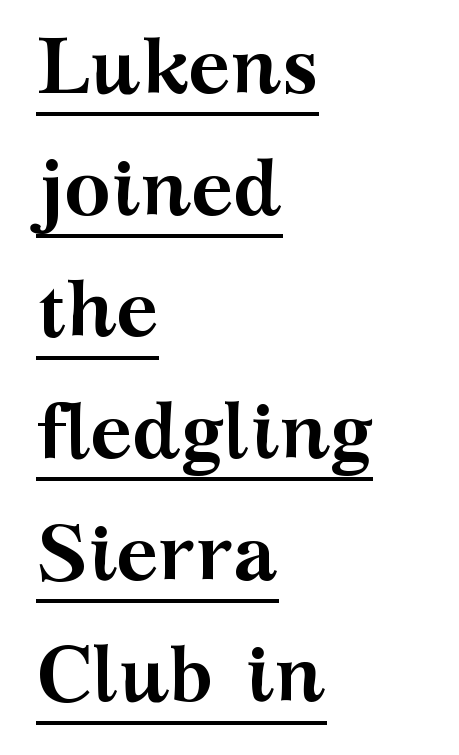
Q: Is the text bold? A: Yes.
Q: Is the text italic (slanted)? A: No, it is upright.
Q: Is the typeface a serif or a sans-serif typeface? A: Serif.
Q: Is the text underlined? A: Yes.
Q: How is the paragraph aligned? A: Left-aligned.
Q: Is the spacing between letters normal or unusually wide? A: Normal.
Q: Is the spacing between lines tight, normal or loose? A: Normal.
Q: Width (condensed, normal, or wide)? A: Wide.
Q: Stroke contrast? A: Medium.
Q: x-height? A: Medium.
Q: Monospaced? A: No.
